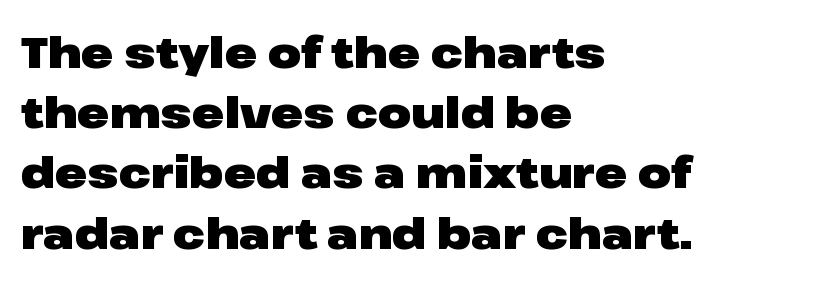
{"serif": "no", "italic": "no", "bold": "yes", "weight": "heavy", "width": "wide", "stroke_contrast": "low", "x_height": "medium", "monospaced": "no", "underline": "no", "align": "left", "line_spacing": "normal", "line_spacing_ratio": 1.4, "letter_spacing": "normal", "letter_spacing_em": 0.0, "glyph_px": 43}
